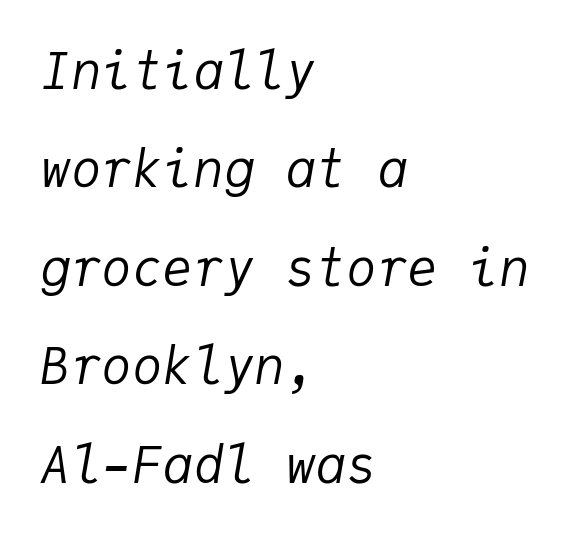
Q: Is the text bold? A: No.
Q: Is the text italic (slanted)? A: Yes, it leans right by about 9 degrees.
Q: Is the text underlined? A: No.
Q: How is the paragraph aligned? A: Left-aligned.
Q: Is the spacing between letters normal or unusually wide? A: Normal.
Q: Is the spacing between lines tight, normal or loose? A: Loose.
Q: Width (condensed, normal, or wide)? A: Normal.
Q: Stroke contrast? A: Low.
Q: x-height? A: Medium.
Q: Monospaced? A: Yes.
